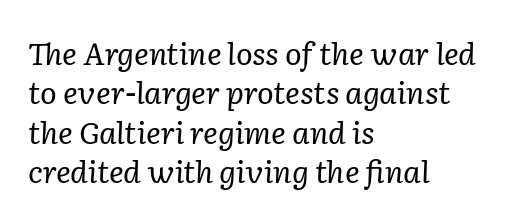
Q: Is the text bold? A: No.
Q: Is the text italic (slanted)? A: Yes, it leans right by about 2 degrees.
Q: Is the typeface a serif or a sans-serif typeface? A: Serif.
Q: Is the text underlined? A: No.
Q: How is the paragraph aligned? A: Left-aligned.
Q: Is the spacing between letters normal or unusually wide? A: Normal.
Q: Is the spacing between lines tight, normal or loose? A: Normal.
Q: Width (condensed, normal, or wide)? A: Normal.
Q: Stroke contrast? A: Low.
Q: x-height? A: Medium.
Q: Monospaced? A: No.
